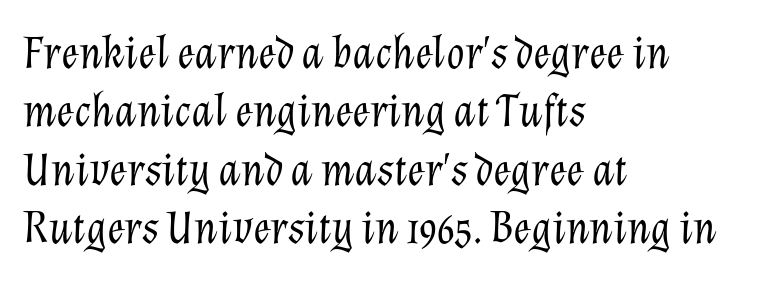
The image shows 47 px light type, italic (leaning right); set left-aligned, line spacing 1.24x, normal letter spacing, not underlined; low stroke contrast and a medium x-height.
